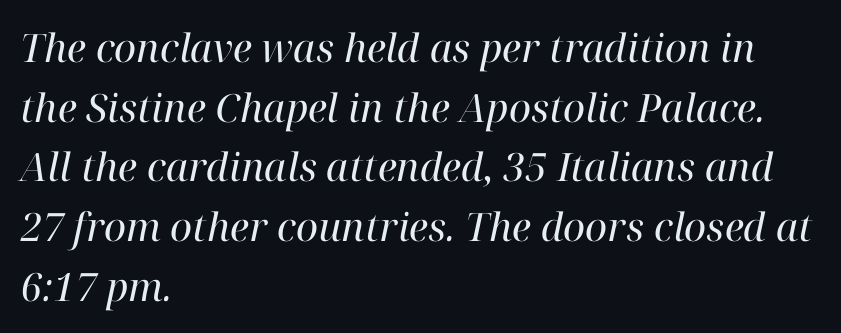
{"serif": "yes", "italic": "yes", "lean": "right", "slant_degrees": 12, "bold": "no", "weight": "regular", "width": "normal", "stroke_contrast": "high", "x_height": "medium", "monospaced": "no", "underline": "no", "align": "left", "line_spacing": "normal", "line_spacing_ratio": 1.53, "letter_spacing": "normal", "letter_spacing_em": 0.0, "glyph_px": 39}
